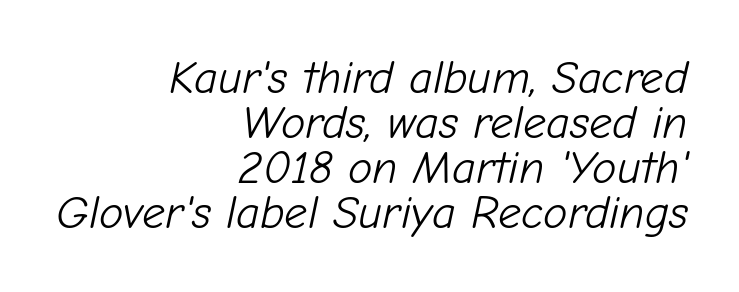
Q: Is the text bold? A: No.
Q: Is the text italic (slanted)? A: Yes, it leans right by about 12 degrees.
Q: Is the text underlined? A: No.
Q: How is the paragraph aligned? A: Right-aligned.
Q: Is the spacing between letters normal or unusually wide? A: Normal.
Q: Is the spacing between lines tight, normal or loose? A: Tight.
Q: Width (condensed, normal, or wide)? A: Normal.
Q: Stroke contrast? A: Low.
Q: x-height? A: Medium.
Q: Monospaced? A: No.
